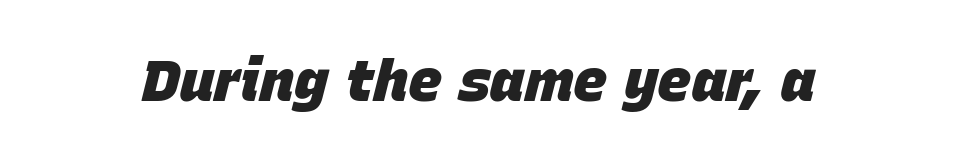
{"italic": "yes", "lean": "right", "slant_degrees": 15, "bold": "yes", "weight": "heavy", "width": "normal", "stroke_contrast": "low", "x_height": "large", "monospaced": "no", "underline": "no", "letter_spacing": "normal", "letter_spacing_em": 0.0, "glyph_px": 57}
